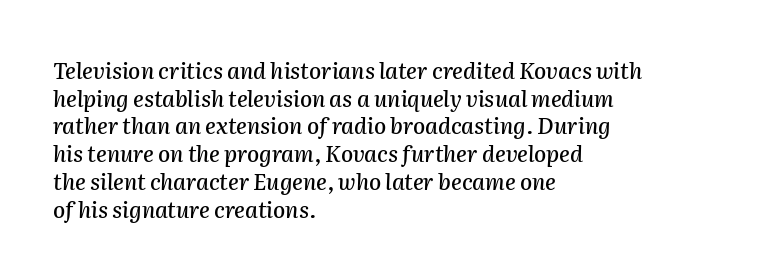
{"italic": "yes", "lean": "right", "slant_degrees": 2, "underline": "no", "align": "left", "line_spacing": "normal", "line_spacing_ratio": 1.26, "letter_spacing": "normal", "letter_spacing_em": 0.0, "glyph_px": 22}
